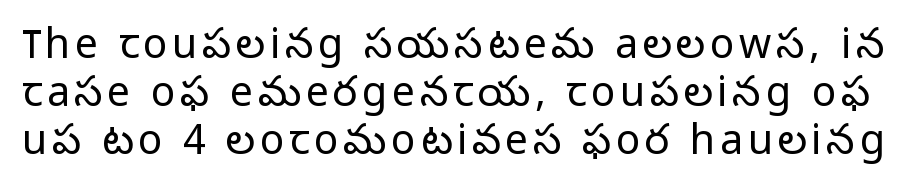
{"serif": "no", "italic": "no", "bold": "no", "weight": "light", "width": "normal", "stroke_contrast": "low", "x_height": "medium", "monospaced": "no", "underline": "no", "line_spacing_ratio": 1.17, "glyph_px": 41}
